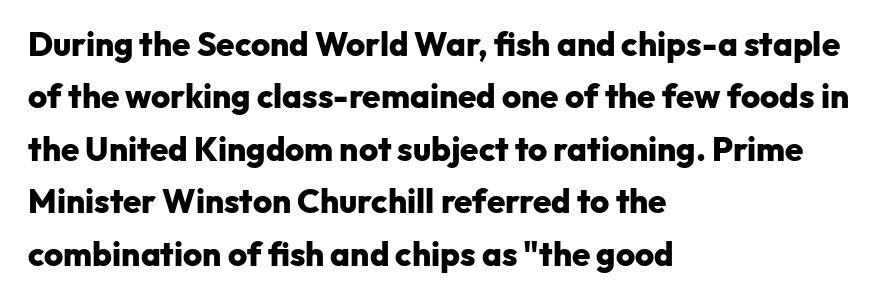
{"serif": "no", "italic": "no", "bold": "yes", "weight": "heavy", "width": "normal", "stroke_contrast": "low", "x_height": "medium", "monospaced": "no", "underline": "no", "align": "left", "line_spacing": "normal", "line_spacing_ratio": 1.59, "letter_spacing": "normal", "letter_spacing_em": 0.0, "glyph_px": 33}
